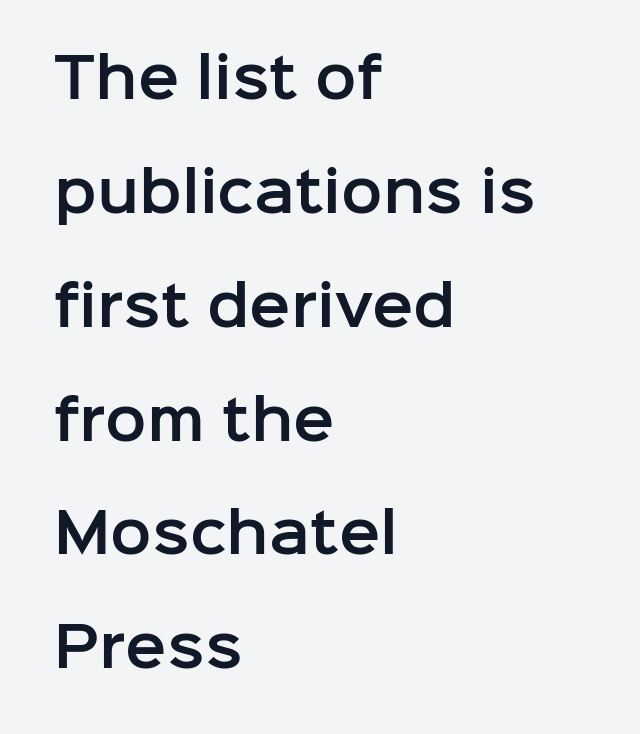
The image shows 55 px sans-serif type, upright; set left-aligned, loose line spacing (2.07x), normal letter spacing, not underlined; low stroke contrast and a medium x-height.
